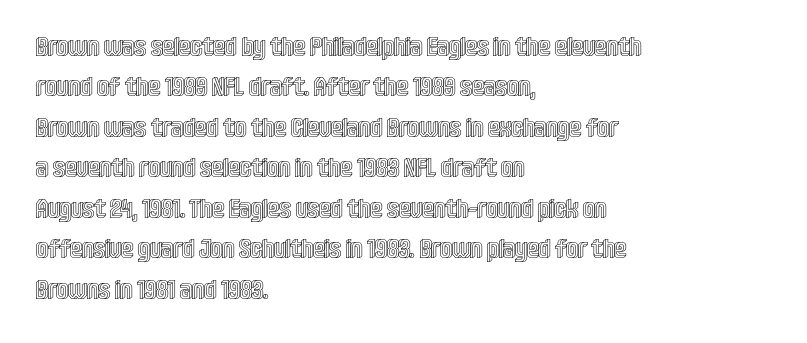
The image shows 27 px text type, upright; set left-aligned, normal line spacing (1.5x), normal letter spacing, not underlined.
